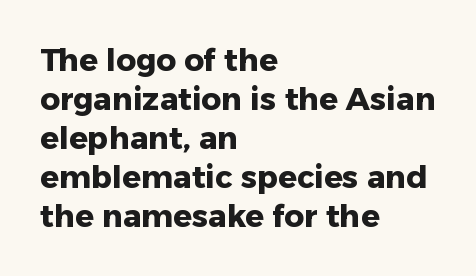
Letters rest on an invisible, unmarked baseline. If you drew a line through each stem, it would be perfectly vertical. The lines sit at an ordinary, default distance from one another. The font family rendered here belongs to the sans-serif group. Characters follow at the spacing the type designer built in. Which margin do the lines hug? The left one — the right edge is uneven.
